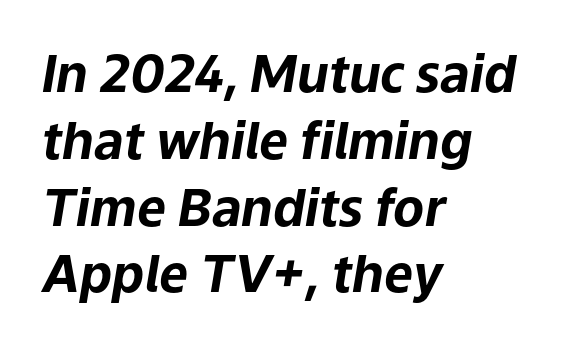
{"italic": "yes", "lean": "right", "slant_degrees": 9, "bold": "yes", "weight": "bold", "width": "normal", "stroke_contrast": "low", "x_height": "medium", "monospaced": "no", "underline": "no", "align": "left", "line_spacing": "normal", "line_spacing_ratio": 1.31, "letter_spacing": "normal", "letter_spacing_em": 0.0, "glyph_px": 51}
